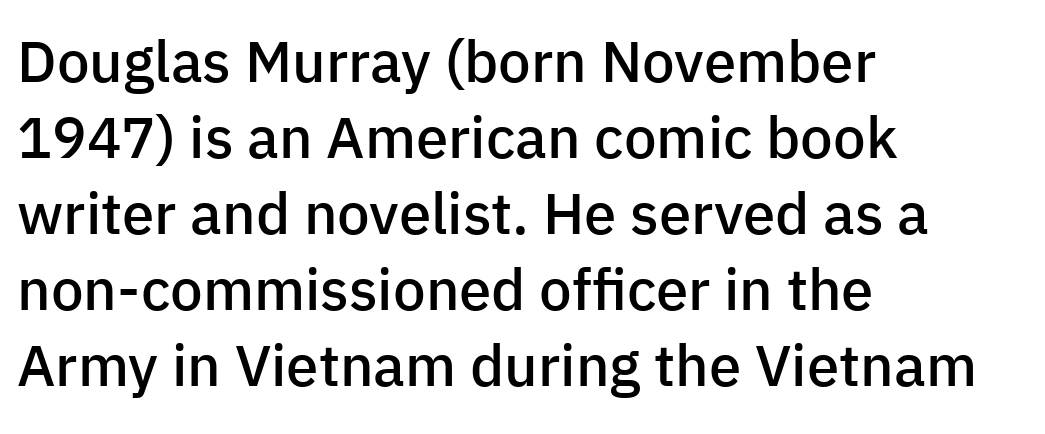
The image shows 58 px semibold sans-serif type, upright; set left-aligned, normal line spacing (1.31x), normal letter spacing, not underlined; low stroke contrast and a medium x-height.
